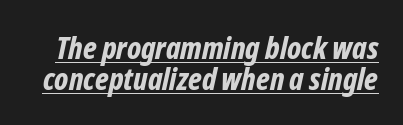
The image shows 31 px bold, condensed type, italic (leaning right); set tight line spacing (0.99x), normal letter spacing, underlined; low stroke contrast and a medium x-height.
